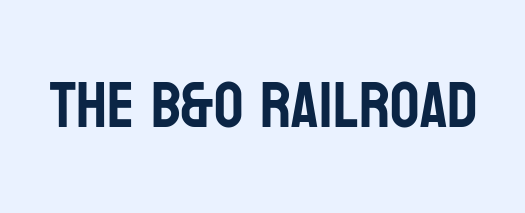
The image shows 65 px condensed sans-serif type, upright; set normal letter spacing, not underlined; low stroke contrast and a large x-height.
